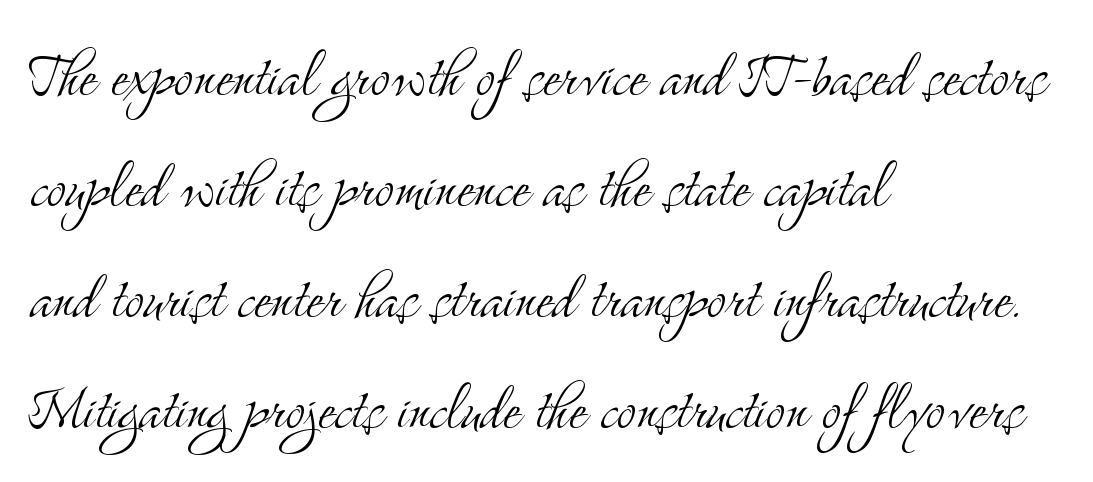
{"serif": "yes", "bold": "no", "weight": "light", "width": "condensed", "stroke_contrast": "medium", "x_height": "small", "monospaced": "no", "underline": "no", "align": "left", "line_spacing": "normal", "line_spacing_ratio": 1.52, "letter_spacing": "normal", "letter_spacing_em": 0.0, "glyph_px": 73}
